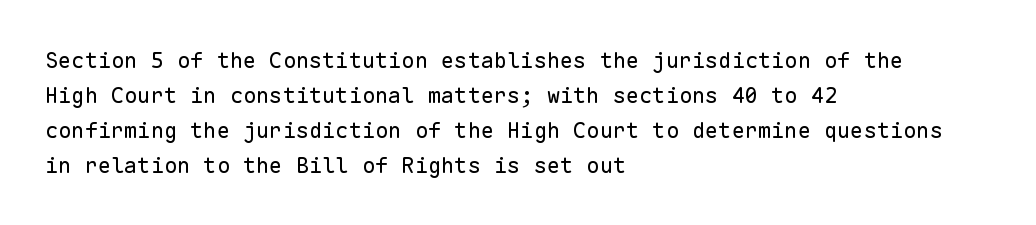
{"italic": "no", "bold": "no", "underline": "no", "align": "left", "line_spacing": "normal", "line_spacing_ratio": 1.59, "letter_spacing": "normal", "letter_spacing_em": 0.0, "glyph_px": 22}
